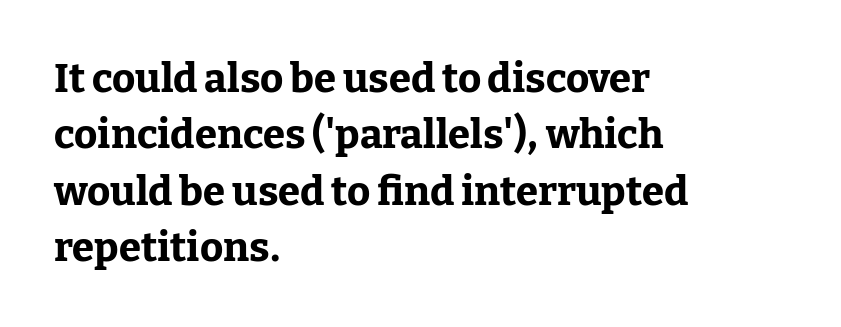
Q: Is the text bold? A: Yes.
Q: Is the text italic (slanted)? A: No, it is upright.
Q: Is the typeface a serif or a sans-serif typeface? A: Serif.
Q: Is the text underlined? A: No.
Q: How is the paragraph aligned? A: Left-aligned.
Q: Is the spacing between letters normal or unusually wide? A: Normal.
Q: Is the spacing between lines tight, normal or loose? A: Normal.
Q: Width (condensed, normal, or wide)? A: Normal.
Q: Stroke contrast? A: Low.
Q: x-height? A: Medium.
Q: Monospaced? A: No.
